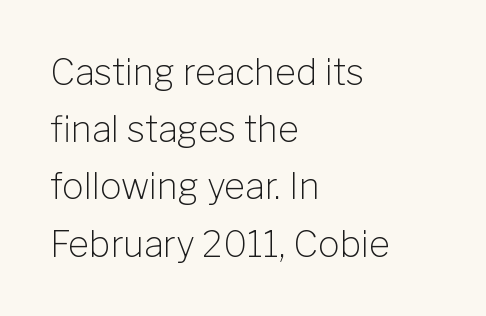
Q: Is the text bold? A: No.
Q: Is the text italic (slanted)? A: No, it is upright.
Q: Is the typeface a serif or a sans-serif typeface? A: Sans-serif.
Q: Is the text underlined? A: No.
Q: How is the paragraph aligned? A: Left-aligned.
Q: Is the spacing between letters normal or unusually wide? A: Normal.
Q: Is the spacing between lines tight, normal or loose? A: Normal.
Q: Width (condensed, normal, or wide)? A: Normal.
Q: Stroke contrast? A: Low.
Q: x-height? A: Medium.
Q: Monospaced? A: No.
